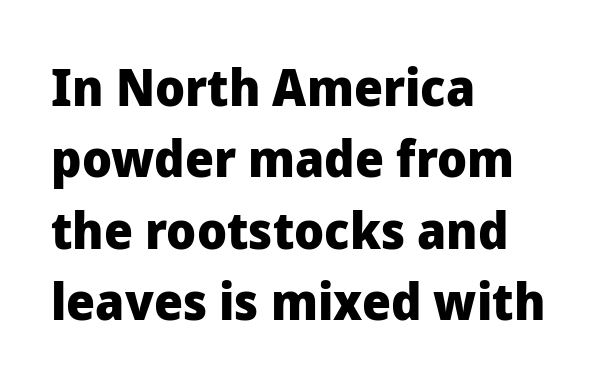
{"serif": "no", "italic": "no", "bold": "yes", "weight": "heavy", "width": "normal", "stroke_contrast": "low", "x_height": "medium", "monospaced": "no", "underline": "no", "align": "left", "line_spacing": "normal", "line_spacing_ratio": 1.4, "letter_spacing": "normal", "letter_spacing_em": 0.0, "glyph_px": 51}
